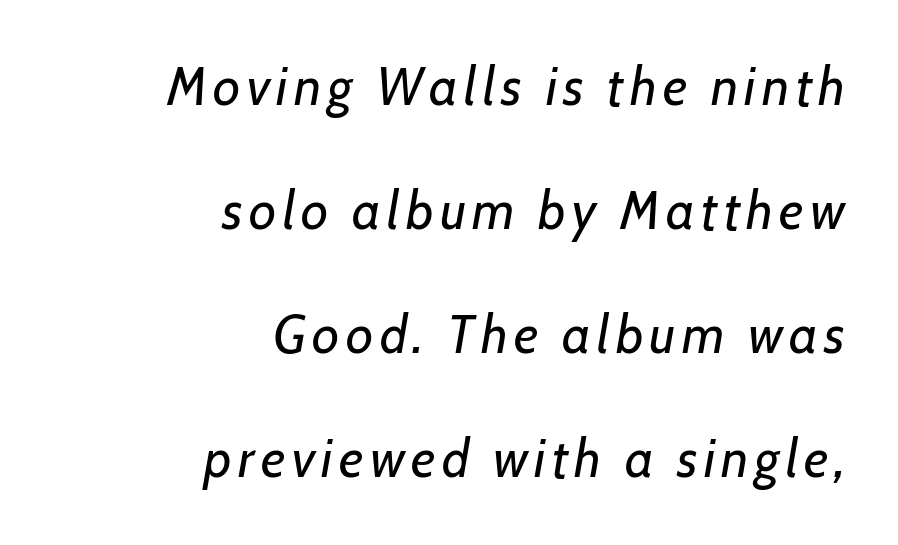
The image shows 53 px regular-weight type, italic (leaning right); set right-aligned, loose line spacing (2.34x), not underlined; low stroke contrast and a medium x-height.
